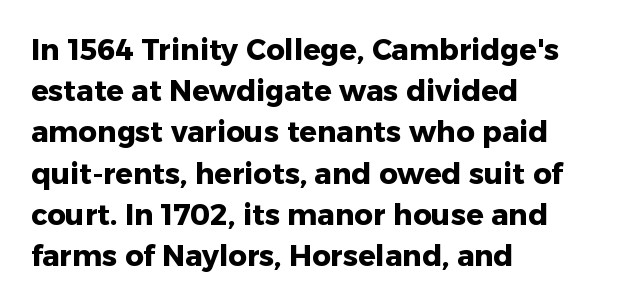
{"serif": "no", "italic": "no", "bold": "yes", "weight": "heavy", "width": "normal", "stroke_contrast": "low", "x_height": "medium", "monospaced": "no", "underline": "no", "align": "left", "line_spacing": "normal", "line_spacing_ratio": 1.42, "letter_spacing": "normal", "letter_spacing_em": 0.0, "glyph_px": 29}
